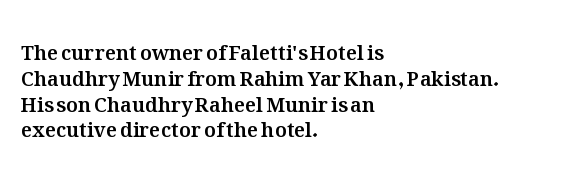
{"italic": "no", "underline": "no", "align": "left", "line_spacing": "normal", "line_spacing_ratio": 1.29, "letter_spacing": "normal", "letter_spacing_em": 0.0, "glyph_px": 20}
